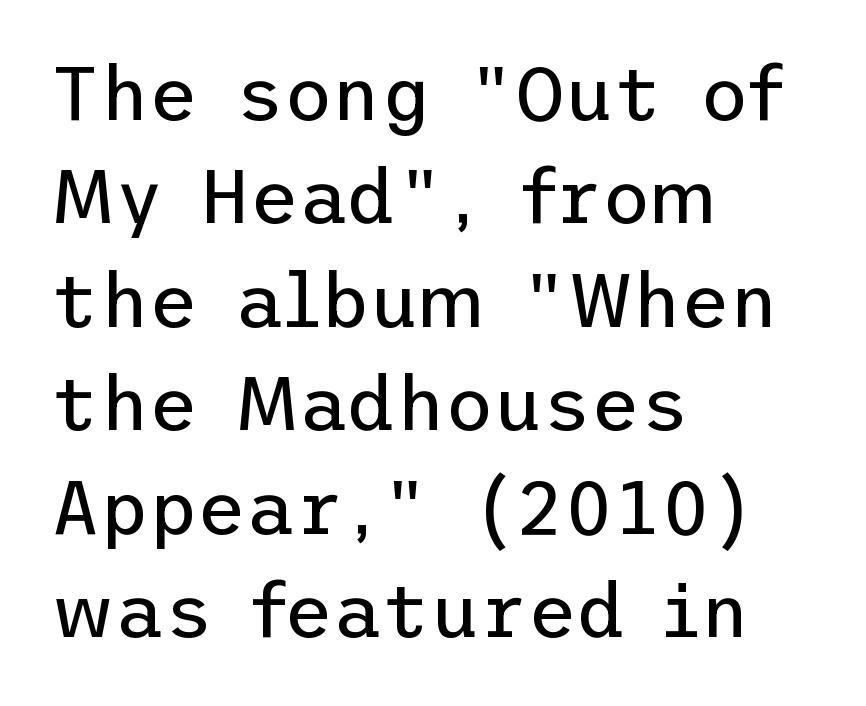
{"serif": "no", "italic": "no", "bold": "no", "weight": "regular", "width": "normal", "stroke_contrast": "low", "x_height": "medium", "underline": "no", "align": "left", "line_spacing": "normal", "line_spacing_ratio": 1.38, "letter_spacing": "normal", "letter_spacing_em": 0.0, "glyph_px": 75}
